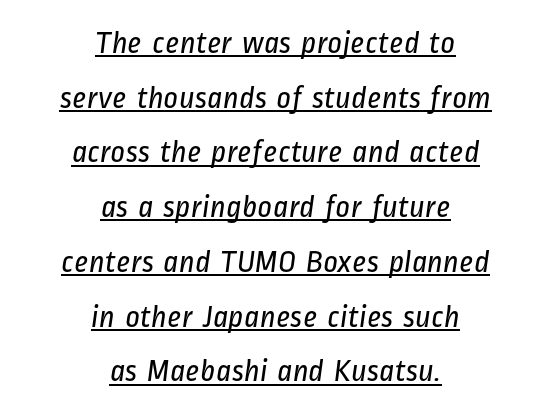
The image shows 32 px regular-weight, condensed sans-serif type; set centered, line spacing 1.71x, normal letter spacing, underlined; low stroke contrast and a medium x-height.
